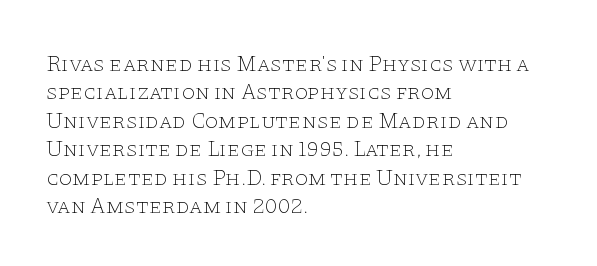
{"italic": "no", "bold": "no", "underline": "no", "align": "left", "line_spacing": "normal", "line_spacing_ratio": 1.29, "letter_spacing": "normal", "letter_spacing_em": 0.0, "glyph_px": 22}
